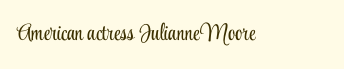
{"bold": "no", "underline": "no", "letter_spacing": "normal", "letter_spacing_em": 0.0, "glyph_px": 23}
